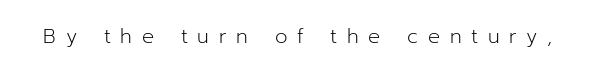
{"italic": "no", "bold": "no", "underline": "no", "letter_spacing": "wide", "letter_spacing_em": 0.48, "glyph_px": 20}
